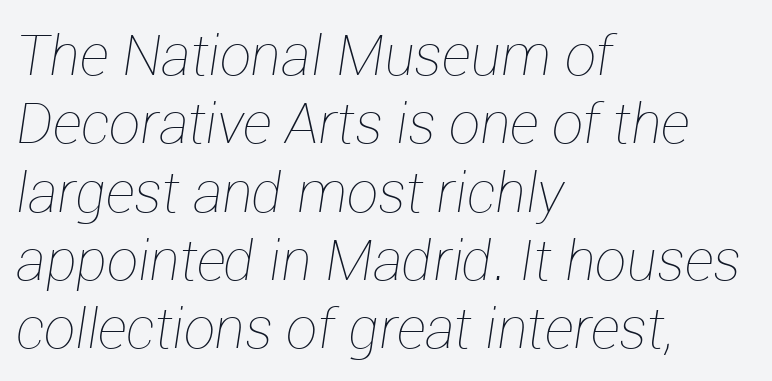
{"italic": "yes", "lean": "right", "slant_degrees": 12, "bold": "no", "weight": "thin", "width": "normal", "stroke_contrast": "low", "x_height": "medium", "monospaced": "no", "underline": "no", "align": "left", "line_spacing_ratio": 1.22, "letter_spacing": "normal", "letter_spacing_em": 0.0, "glyph_px": 56}
